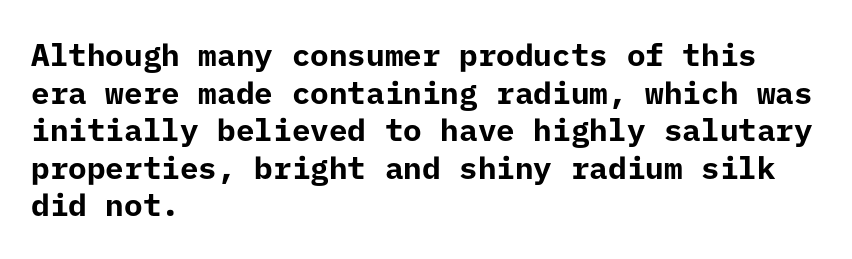
Does extra space separate the letters? No, they use regular spacing. The designer went with a sans here, leaving each stem footless. The letters stand upright; this is a roman face. The characters look thick and weighty, a clear bold. The space beneath each line is pristine and unruled.
